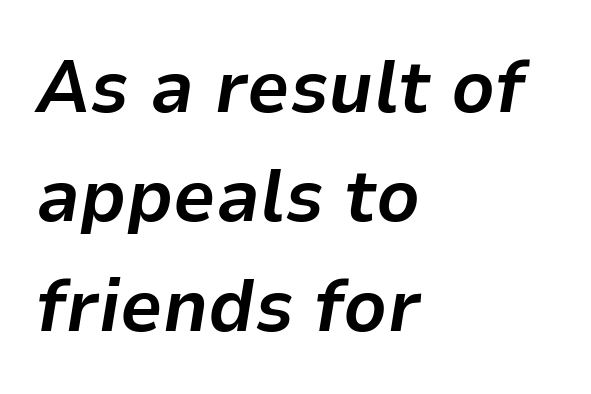
Posture: slanted. Horizontal alignment here is leftward, the default for most running prose. Here the designer chose a conventional face with non-uniform glyph widths. Unmarked baselines from the first word to the last. The gaps between neighbouring characters are ordinary and unremarkable. Line spacing here is normal.
